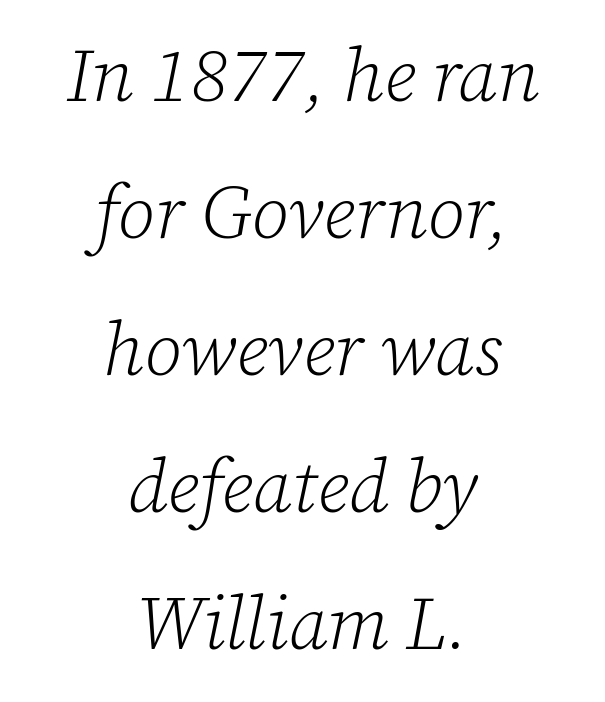
The image shows 74 px light serif type, italic (leaning right); set centered, line spacing 1.85x, normal letter spacing, not underlined; low stroke contrast and a medium x-height.
